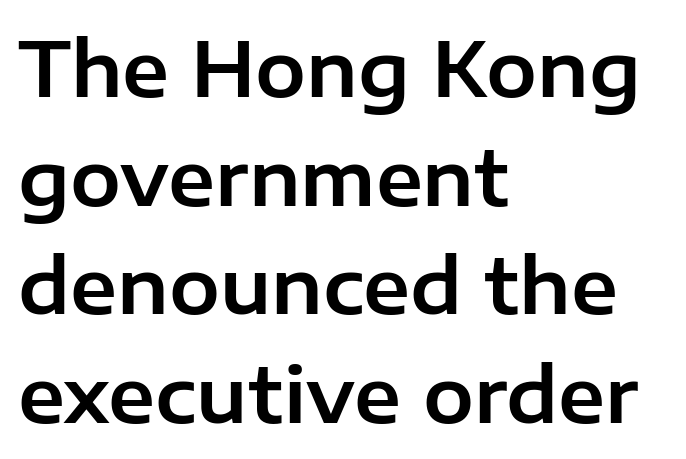
{"serif": "no", "italic": "no", "width": "normal", "stroke_contrast": "low", "x_height": "medium", "monospaced": "no", "underline": "no", "align": "left", "line_spacing": "normal", "line_spacing_ratio": 1.43, "letter_spacing": "normal", "letter_spacing_em": 0.0, "glyph_px": 76}
